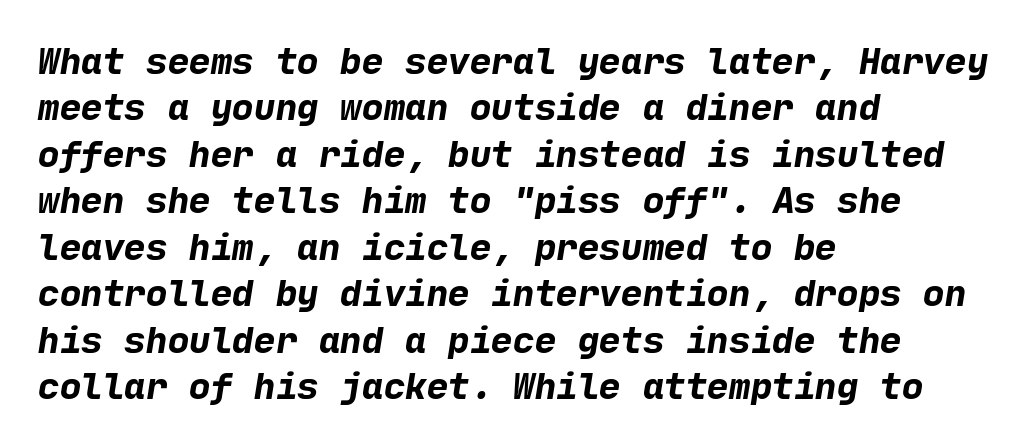
Thick stems and heavy bowls — unmistakably bold. The lines in this sample share a left origin and differ only in where they stop. Descenders are the only things crossing below the line. Vertical spacing — default. The passage shown has conventional tracking throughout. Note: no serifs on the glyphs.
